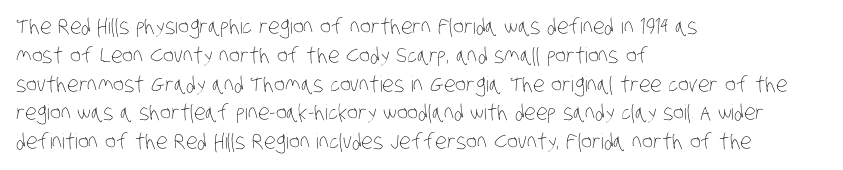
The image shows 21 px text type; set left-aligned, normal line spacing (1.37x), normal letter spacing, not underlined.
